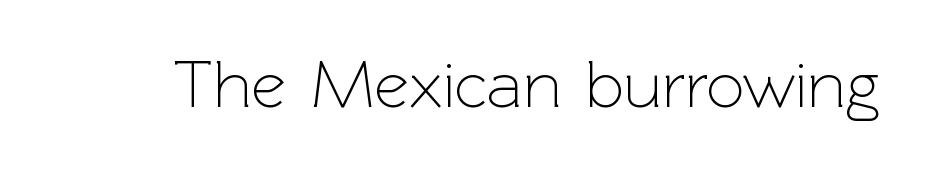
{"serif": "no", "italic": "no", "bold": "no", "weight": "light", "width": "normal", "x_height": "medium", "monospaced": "no", "underline": "no", "letter_spacing": "normal", "letter_spacing_em": 0.0, "glyph_px": 67}
